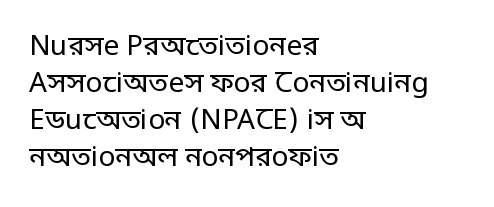
Q: Is the text bold? A: No.
Q: Is the text italic (slanted)? A: No, it is upright.
Q: Is the typeface a serif or a sans-serif typeface? A: Sans-serif.
Q: Is the text underlined? A: No.
Q: How is the paragraph aligned? A: Left-aligned.
Q: Is the spacing between letters normal or unusually wide? A: Normal.
Q: Is the spacing between lines tight, normal or loose? A: Normal.
Q: Width (condensed, normal, or wide)? A: Condensed.
Q: Stroke contrast? A: Low.
Q: Monospaced? A: No.
